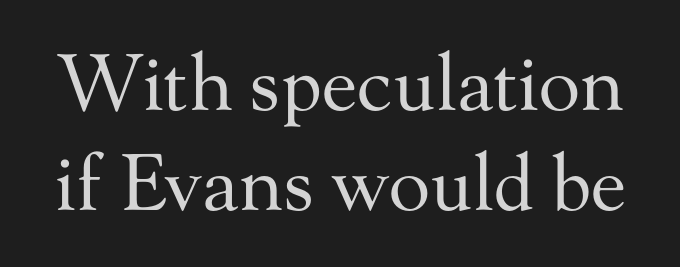
Q: Is the text bold? A: No.
Q: Is the text italic (slanted)? A: No, it is upright.
Q: Is the typeface a serif or a sans-serif typeface? A: Serif.
Q: Is the text underlined? A: No.
Q: Is the spacing between letters normal or unusually wide? A: Normal.
Q: Is the spacing between lines tight, normal or loose? A: Normal.
Q: Width (condensed, normal, or wide)? A: Normal.
Q: Stroke contrast? A: Medium.
Q: x-height? A: Small.
Q: Monospaced? A: No.
